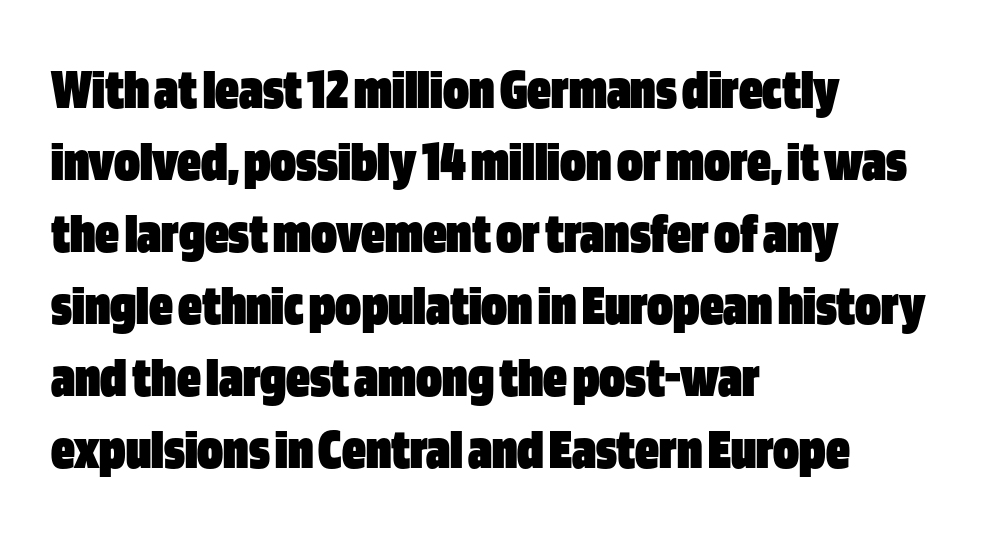
Q: Is the text bold? A: Yes.
Q: Is the text italic (slanted)? A: No, it is upright.
Q: Is the typeface a serif or a sans-serif typeface? A: Sans-serif.
Q: Is the text underlined? A: No.
Q: How is the paragraph aligned? A: Left-aligned.
Q: Is the spacing between letters normal or unusually wide? A: Normal.
Q: Width (condensed, normal, or wide)? A: Condensed.
Q: Stroke contrast? A: Low.
Q: x-height? A: Large.
Q: Monospaced? A: No.
